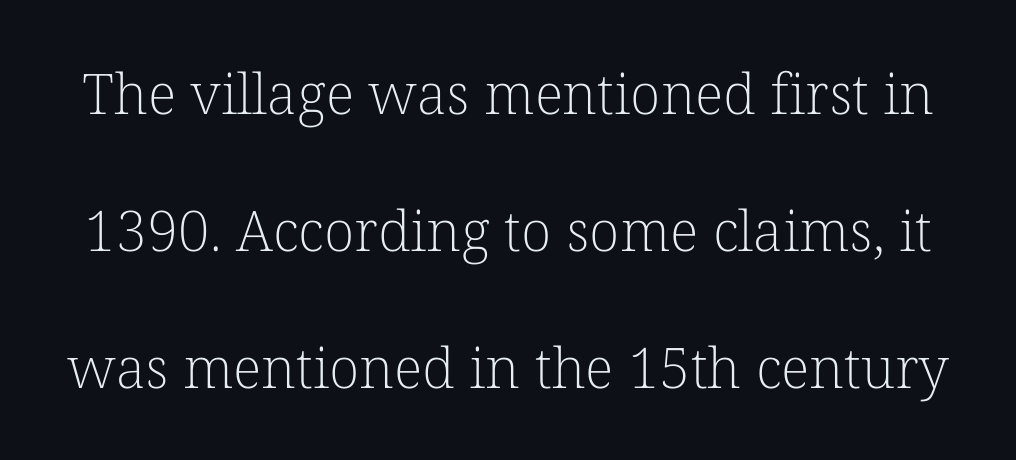
Letters rest on an invisible, unmarked baseline. This sample has the flowing, uneven cadence of proportional lettering. The designer dialed line spacing up above the default. The strokes carry an ordinary text weight at most. This is roman type, the default non-slanted kind. Does the type have serifs? Yes, each stem ends in a small foot.
